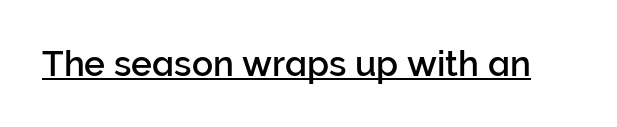
The image shows 35 px sans-serif type, upright; set normal letter spacing, underlined; low stroke contrast and a medium x-height.
